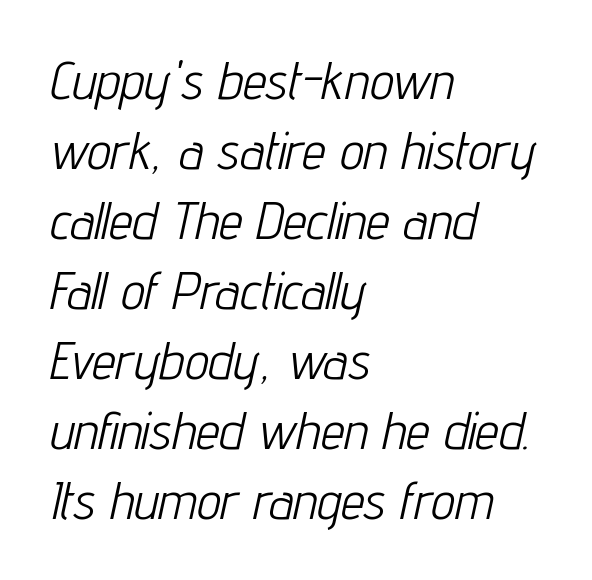
The image shows 53 px light, condensed type, italic (leaning right); set left-aligned, normal line spacing (1.32x), normal letter spacing, not underlined; low stroke contrast and a medium x-height.
